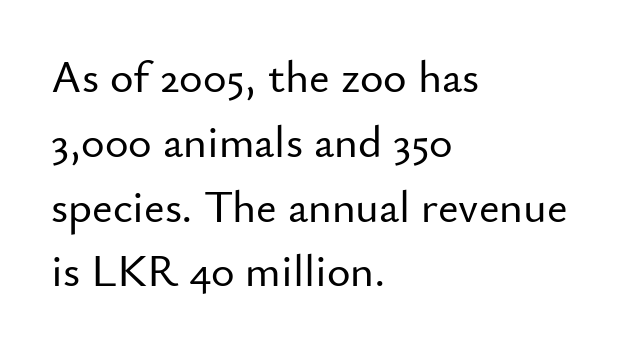
{"serif": "no", "italic": "no", "width": "normal", "stroke_contrast": "low", "x_height": "small", "monospaced": "no", "underline": "no", "align": "left", "line_spacing": "normal", "line_spacing_ratio": 1.44, "letter_spacing": "normal", "letter_spacing_em": 0.0, "glyph_px": 45}
